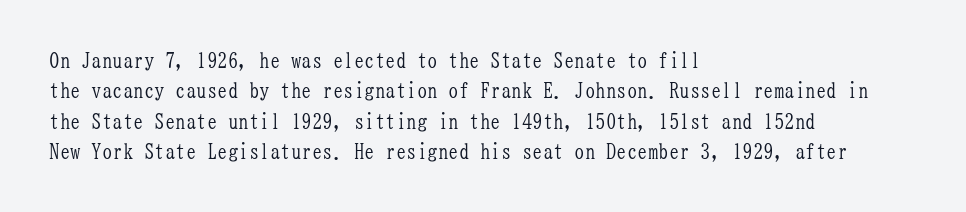
{"italic": "no", "bold": "no", "underline": "no", "align": "left", "line_spacing": "normal", "line_spacing_ratio": 1.45, "letter_spacing": "normal", "letter_spacing_em": 0.0, "glyph_px": 21}
